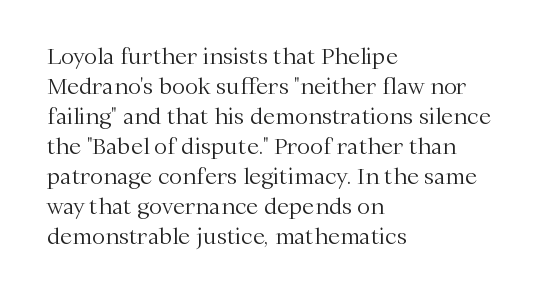
Q: Is the text bold? A: No.
Q: Is the text italic (slanted)? A: No, it is upright.
Q: Is the text underlined? A: No.
Q: How is the paragraph aligned? A: Left-aligned.
Q: Is the spacing between letters normal or unusually wide? A: Normal.
Q: Is the spacing between lines tight, normal or loose? A: Normal.
